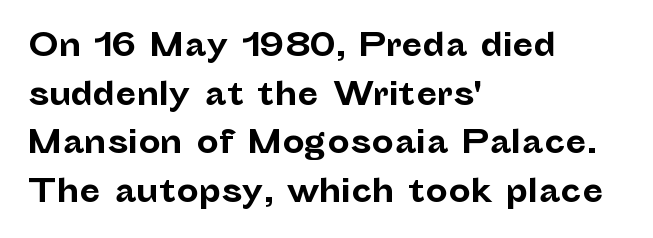
Q: Is the text bold? A: Yes.
Q: Is the text italic (slanted)? A: No, it is upright.
Q: Is the typeface a serif or a sans-serif typeface? A: Sans-serif.
Q: Is the text underlined? A: No.
Q: How is the paragraph aligned? A: Left-aligned.
Q: Is the spacing between letters normal or unusually wide? A: Normal.
Q: Is the spacing between lines tight, normal or loose? A: Normal.
Q: Width (condensed, normal, or wide)? A: Normal.
Q: Stroke contrast? A: Low.
Q: x-height? A: Medium.
Q: Monospaced? A: No.
